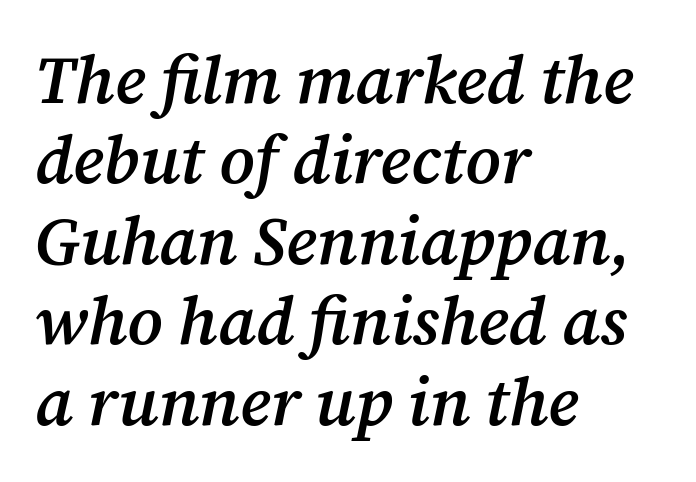
You could not count columns in this text — the font is proportionally spaced. You could call the tracking neutral — neither tight nor loose. Is the block centered? No — it sits flush against the left margin. Looking at the ascenders, they clearly lean. The glyphs are unaccompanied by any horizontal stroke below them.
